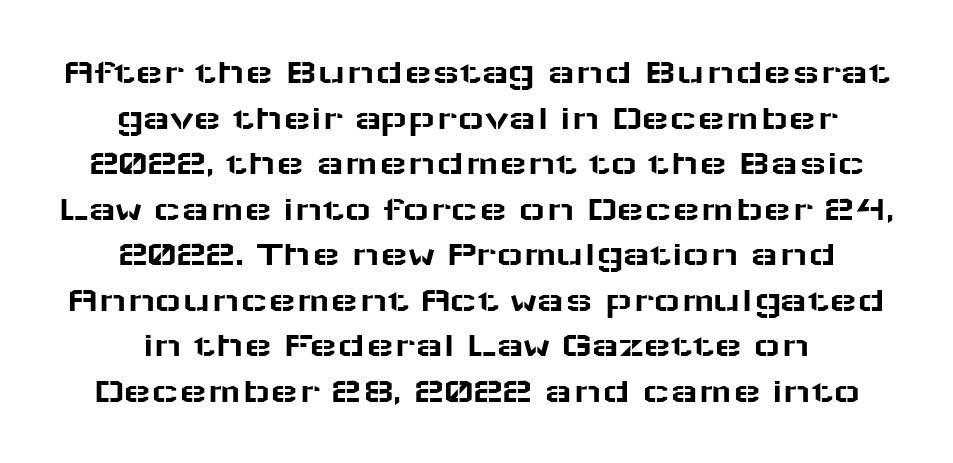
Words appear dense and cohesive because spacing is normal. The text block is weighted toward neither margin, spreading evenly from the middle. The typography opts for an upright posture over an oblique one. Clear beneath every line of the passage. Proportional: the letters do not fall into vertical columns. A sans-serif font was chosen for this passage.
